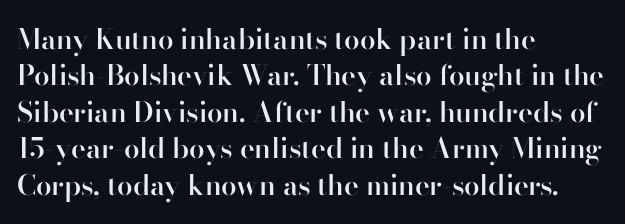
{"serif": "no", "italic": "no", "bold": "semi", "weight": "semibold", "width": "normal", "stroke_contrast": "high", "x_height": "small", "monospaced": "no", "underline": "no", "align": "left", "line_spacing": "normal", "line_spacing_ratio": 1.3, "letter_spacing": "normal", "letter_spacing_em": 0.0, "glyph_px": 28}
